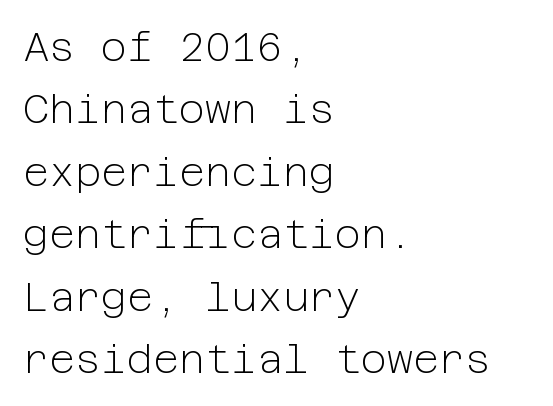
The image shows 40 px light sans-serif type, upright; set left-aligned, normal line spacing (1.56x), normal letter spacing, not underlined; low stroke contrast and a medium x-height.
